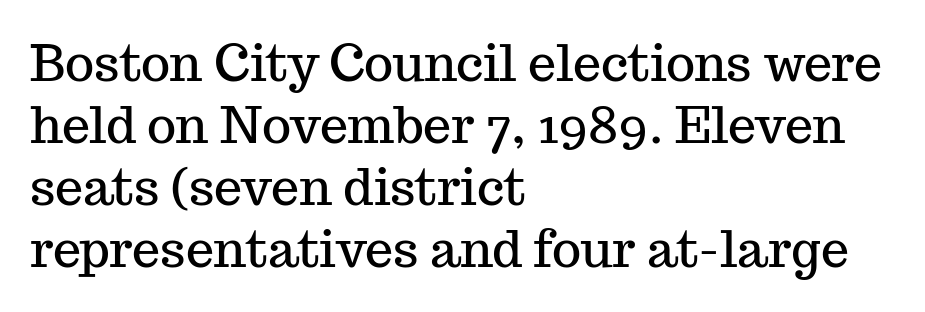
{"serif": "yes", "italic": "no", "width": "normal", "stroke_contrast": "medium", "x_height": "medium", "monospaced": "no", "underline": "no", "align": "left", "line_spacing_ratio": 1.24, "letter_spacing": "normal", "letter_spacing_em": 0.0, "glyph_px": 50}
